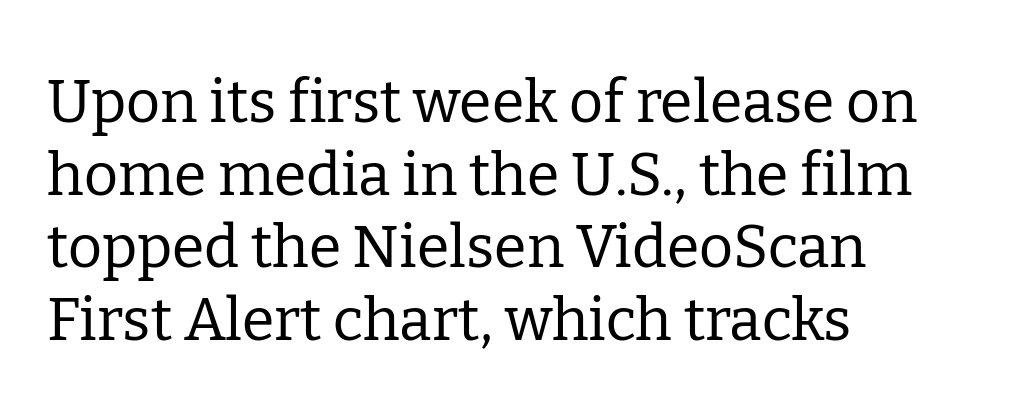
If you drew a ruler down the left edge, every line would touch it. No heavy texture on the line: the type isn't bold. The glyphs in this specimen are seriffed. Letter spacing: default. A typesetter would call this proportional, since set widths differ per character.
